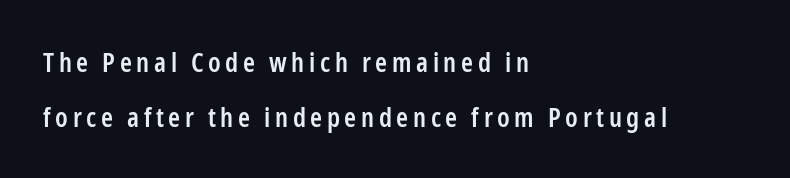
Q: Is the text bold? A: Semi-bold.
Q: Is the text italic (slanted)? A: No, it is upright.
Q: Is the text underlined? A: No.
Q: How is the paragraph aligned? A: Left-aligned.
Q: Is the spacing between lines tight, normal or loose? A: Loose.
